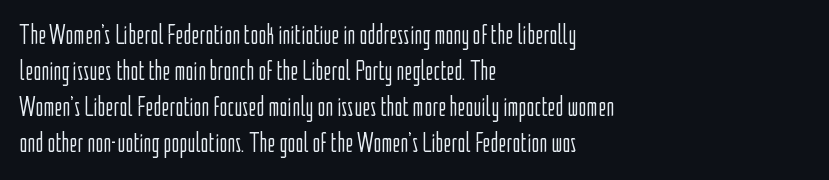
{"italic": "no", "bold": "no", "underline": "no", "align": "left", "line_spacing": "normal", "line_spacing_ratio": 1.33, "letter_spacing": "normal", "letter_spacing_em": 0.0, "glyph_px": 27}
